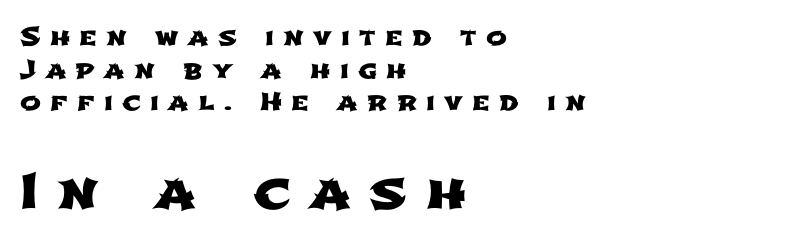
The image shows 50 px wide sans-serif type; set left-aligned, normal line spacing (1.31x), unusually wide letter spacing (+0.37 em), not underlined; the second (bottom) block is 2.0x larger; low stroke contrast and a medium x-height.
